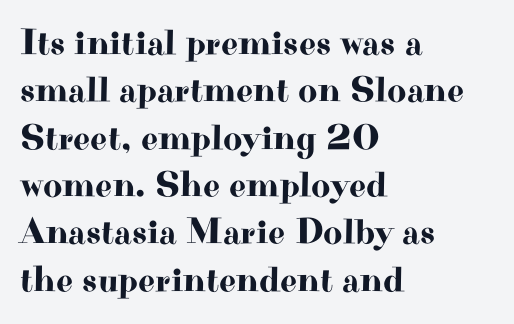
Nope, not italic — everything's standing straight. The letterforms sit shoulder to shoulder at normal distance. What kind of face is this? One with serifs. The area under the type is left untouched.
